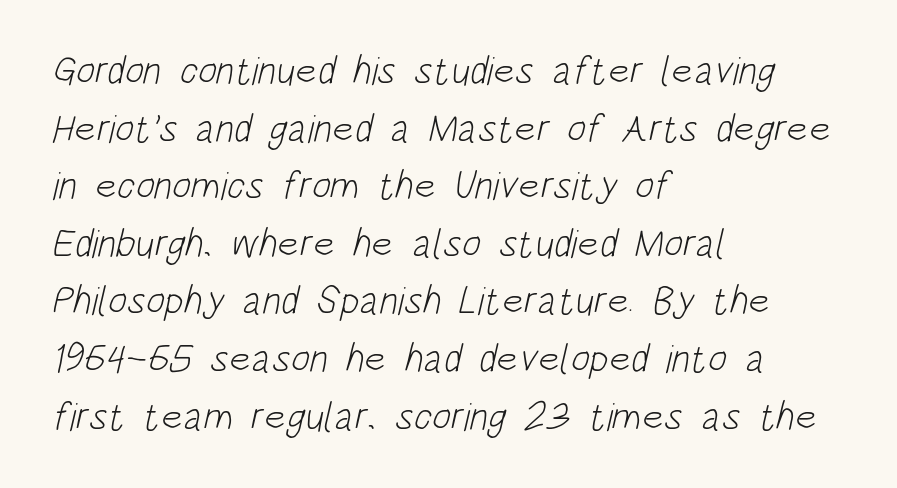
These glyphs show unthickened strokes, regular width or finer. Whoever set this chose a conventional vertical rhythm. The passage shown is typeset with a sans-serif family. Quick note: underline off. Varying glyph widths throughout — classic text-font behaviour. Which margin do the lines hug? The left one — the right edge is uneven.
